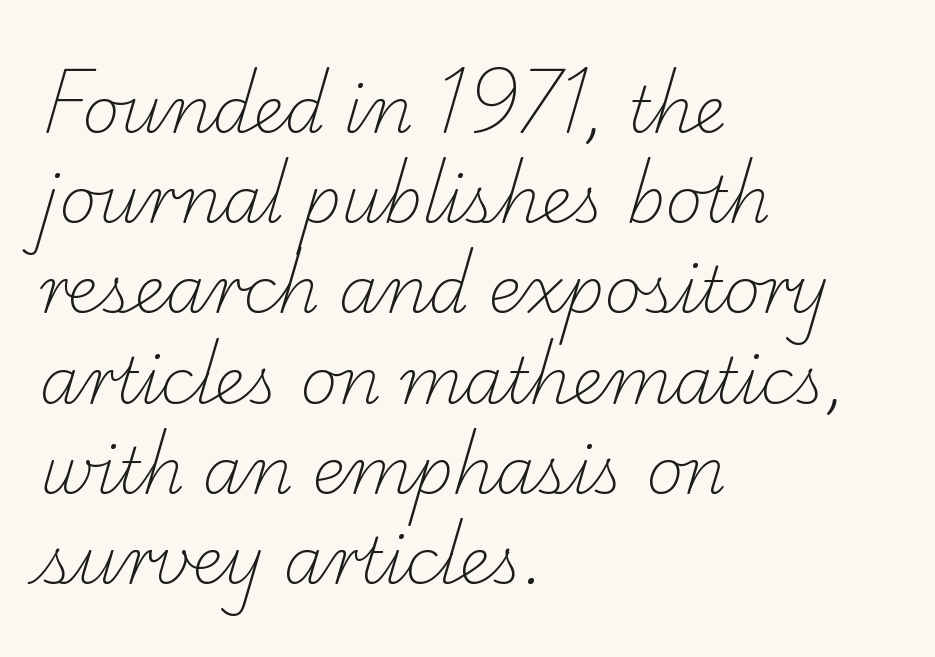
This sample keeps an unexceptional amount of space between lines. Compared with a centered layout, this one pins lines to the left instead. Is the letter spacing exaggerated? No — it looks like the ordinary default. Type style note: has serifs.
